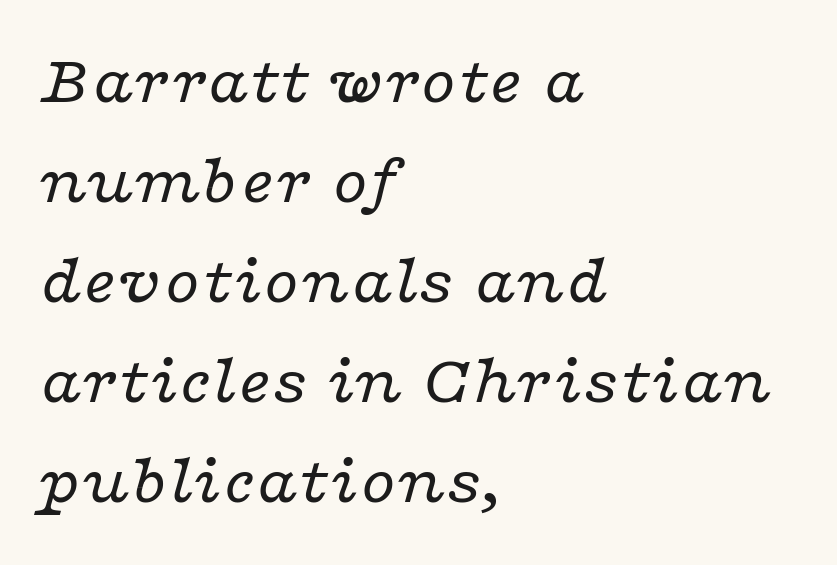
Q: Is the text bold? A: No.
Q: Is the text italic (slanted)? A: Yes, it leans right by about 16 degrees.
Q: Is the typeface a serif or a sans-serif typeface? A: Serif.
Q: Is the text underlined? A: No.
Q: How is the paragraph aligned? A: Left-aligned.
Q: Is the spacing between letters normal or unusually wide? A: Normal.
Q: Is the spacing between lines tight, normal or loose? A: Normal.
Q: Width (condensed, normal, or wide)? A: Wide.
Q: Stroke contrast? A: Low.
Q: x-height? A: Medium.
Q: Monospaced? A: No.
